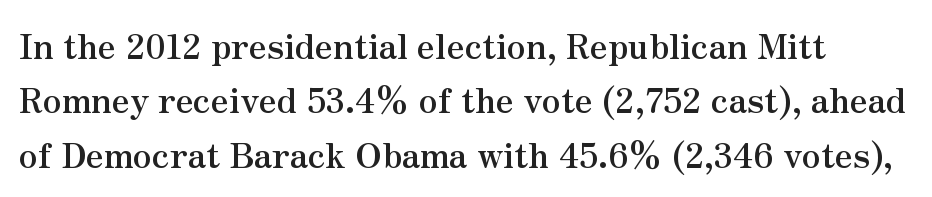
{"serif": "yes", "italic": "no", "bold": "yes", "weight": "semibold", "width": "normal", "stroke_contrast": "medium", "x_height": "small", "monospaced": "no", "underline": "no", "line_spacing": "normal", "line_spacing_ratio": 1.6, "letter_spacing": "normal", "letter_spacing_em": 0.0, "glyph_px": 34}
